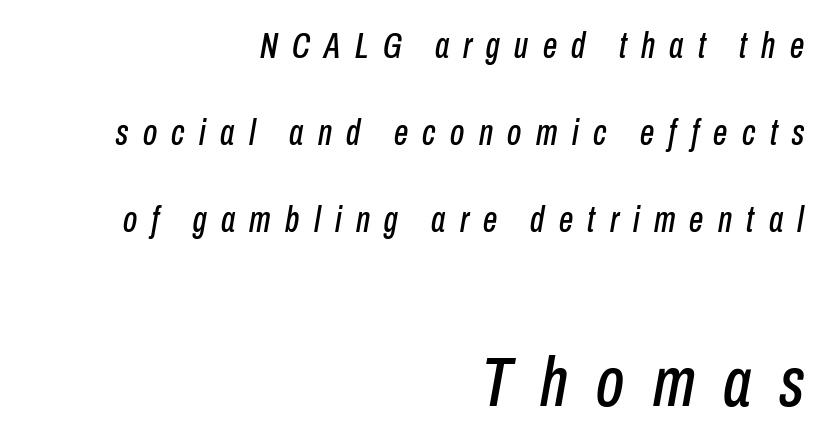
The image shows 71 px condensed type, italic (leaning right); set right-aligned, loose line spacing (2.41x), unusually wide letter spacing (+0.4 em), not underlined; the second (bottom) block is 1.97x larger; low stroke contrast and a medium x-height.
